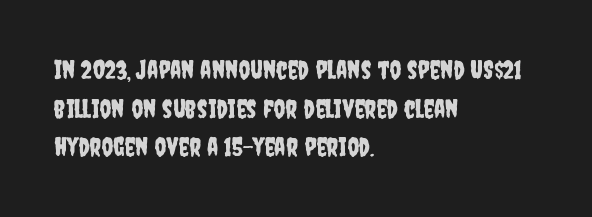
The image shows 26 px text type, upright; set left-aligned, normal line spacing (1.49x), normal letter spacing, not underlined.
